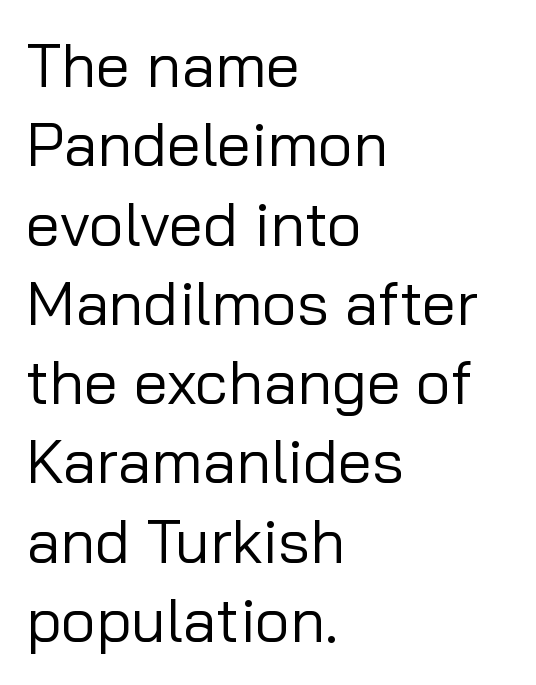
The image shows 61 px regular-weight sans-serif type, upright; set left-aligned, normal line spacing (1.3x), normal letter spacing, not underlined; low stroke contrast and a medium x-height.
